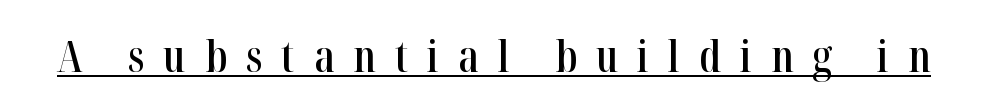
{"serif": "yes", "italic": "no", "bold": "semi", "weight": "semibold", "width": "condensed", "stroke_contrast": "high", "x_height": "medium", "monospaced": "no", "underline": "yes", "letter_spacing": "wide", "letter_spacing_em": 0.44, "glyph_px": 43}
